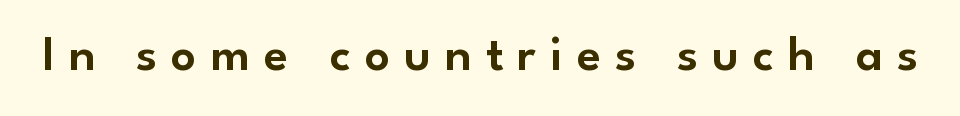
The image shows 50 px sans-serif type, upright; set unusually wide letter spacing (+0.28 em), not underlined; low stroke contrast and a small x-height.
